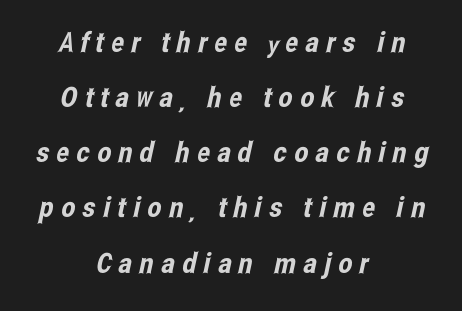
Q: Is the typeface a serif or a sans-serif typeface? A: Sans-serif.
Q: Is the text underlined? A: No.
Q: How is the paragraph aligned? A: Centered.
Q: Is the spacing between letters normal or unusually wide? A: Unusually wide.
Q: Is the spacing between lines tight, normal or loose? A: Loose.
Q: Width (condensed, normal, or wide)? A: Condensed.
Q: Stroke contrast? A: Low.
Q: x-height? A: Medium.
Q: Monospaced? A: No.
